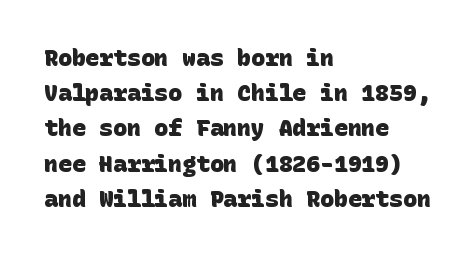
{"bold": "yes", "underline": "no", "align": "left", "line_spacing": "normal", "line_spacing_ratio": 1.53, "letter_spacing": "normal", "letter_spacing_em": 0.0, "glyph_px": 23}
